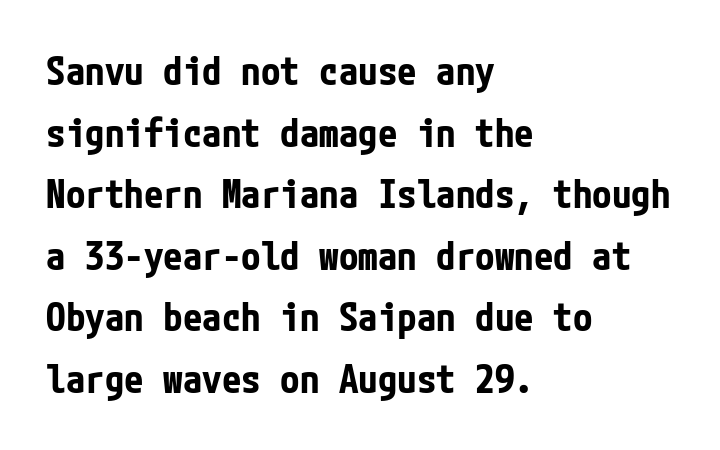
In terms of posture, this sample is upright. How heavy is the stroke? Heavy — this is a bold. Letters rest on an invisible, unmarked baseline. Compared with typical body copy, the letter spacing here is the same.
